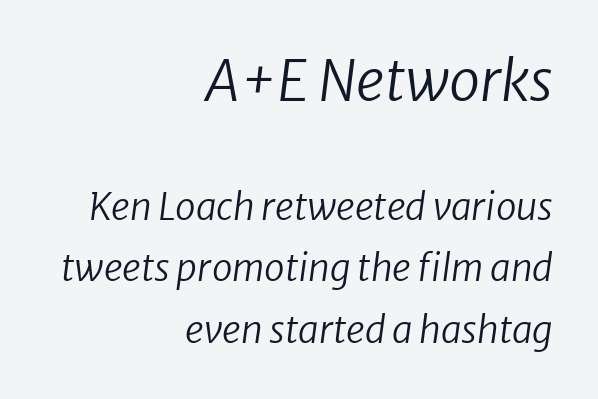
{"italic": "yes", "lean": "right", "slant_degrees": 8, "bold": "no", "weight": "regular", "width": "normal", "stroke_contrast": "low", "x_height": "medium", "monospaced": "no", "underline": "no", "align": "right", "line_spacing": "normal", "line_spacing_ratio": 1.66, "letter_spacing": "normal", "letter_spacing_em": 0.0, "larger_block": "first", "size_ratio": 1.51, "glyph_px": 56}
